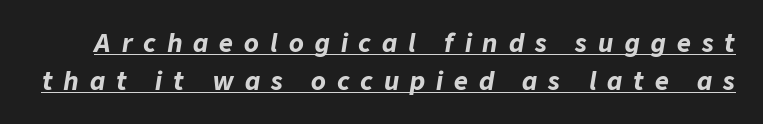
Q: Is the text bold? A: Yes.
Q: Is the text italic (slanted)? A: Yes, it leans right by about 9 degrees.
Q: Is the text underlined? A: Yes.
Q: Is the spacing between letters normal or unusually wide? A: Unusually wide.
Q: Is the spacing between lines tight, normal or loose? A: Normal.
